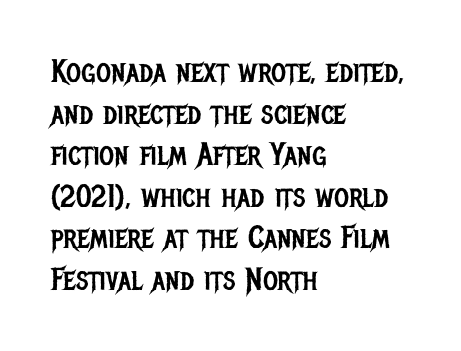
Q: Is the text bold? A: No.
Q: Is the text italic (slanted)? A: No, it is upright.
Q: Is the typeface a serif or a sans-serif typeface? A: Sans-serif.
Q: Is the text underlined? A: No.
Q: How is the paragraph aligned? A: Left-aligned.
Q: Is the spacing between letters normal or unusually wide? A: Normal.
Q: Is the spacing between lines tight, normal or loose? A: Normal.
Q: Width (condensed, normal, or wide)? A: Condensed.
Q: Stroke contrast? A: Low.
Q: x-height? A: Large.
Q: Monospaced? A: No.
